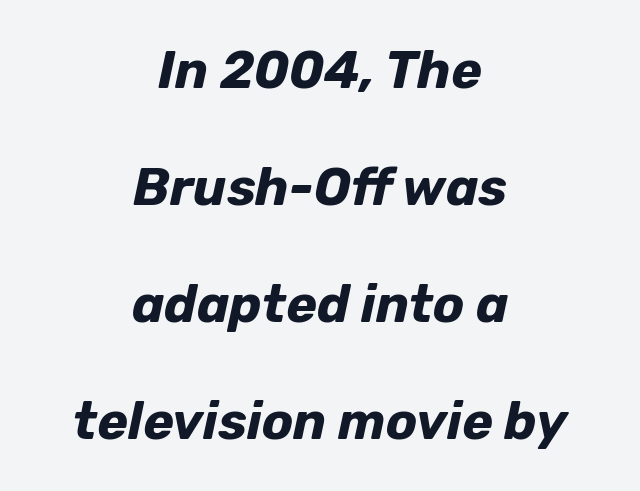
Q: Is the text bold? A: Yes.
Q: Is the text italic (slanted)? A: Yes, it leans right by about 12 degrees.
Q: Is the text underlined? A: No.
Q: How is the paragraph aligned? A: Centered.
Q: Is the spacing between letters normal or unusually wide? A: Normal.
Q: Is the spacing between lines tight, normal or loose? A: Loose.
Q: Width (condensed, normal, or wide)? A: Normal.
Q: Stroke contrast? A: Low.
Q: x-height? A: Medium.
Q: Monospaced? A: No.
